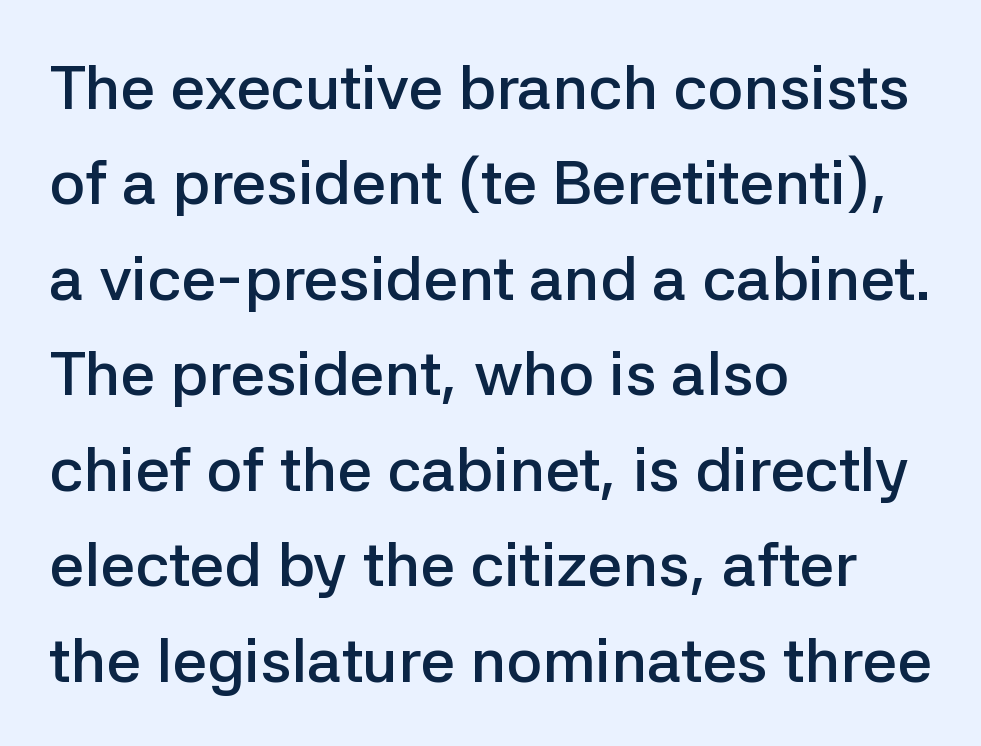
{"serif": "no", "italic": "no", "bold": "semi", "weight": "semibold", "width": "normal", "stroke_contrast": "low", "x_height": "medium", "monospaced": "no", "underline": "no", "align": "left", "line_spacing": "normal", "line_spacing_ratio": 1.54, "letter_spacing": "normal", "letter_spacing_em": 0.0, "glyph_px": 62}
